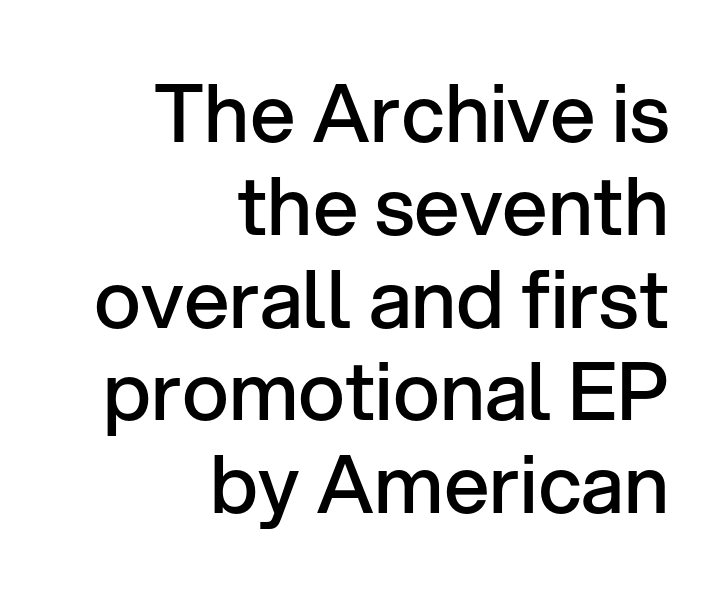
{"serif": "no", "italic": "no", "bold": "semi", "weight": "semibold", "width": "normal", "stroke_contrast": "low", "x_height": "medium", "monospaced": "no", "underline": "no", "align": "right", "line_spacing_ratio": 1.16, "letter_spacing": "normal", "letter_spacing_em": 0.0, "glyph_px": 80}
